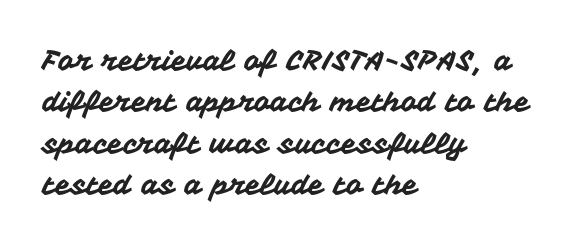
The image shows 28 px sans-serif type; set left-aligned, normal line spacing (1.48x), normal letter spacing, not underlined; medium stroke contrast and a medium x-height.
